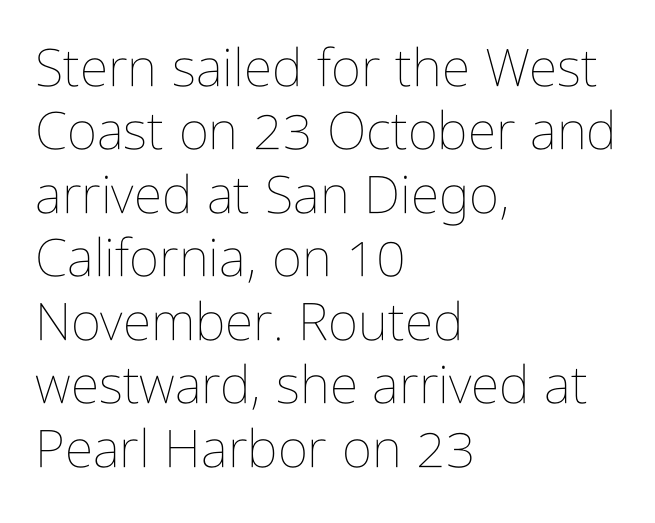
The rendering anchors every line to the left-hand side. Honestly, the letter spacing is just normal — you wouldn't notice it. Compared with a typical body face, this is equally light or lighter still. The type sits square on the baseline with zero lean.
